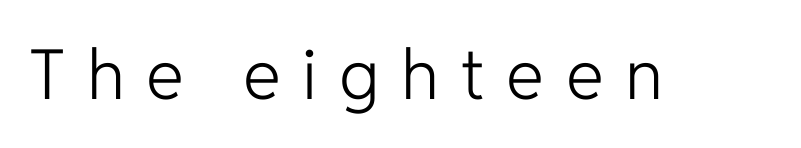
Check under the words: just untouched page. Each word looks stretched out because of the extra space between its letters. Character widths vary here, with narrow letters taking less room than wide ones. A typesetter would label this face a sans. The axis of the letterforms is exactly vertical.
